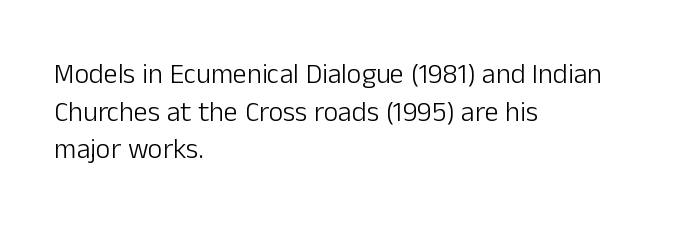
The image shows 28 px light sans-serif type, upright; set left-aligned, normal line spacing (1.34x), normal letter spacing, not underlined; low stroke contrast and a medium x-height.
